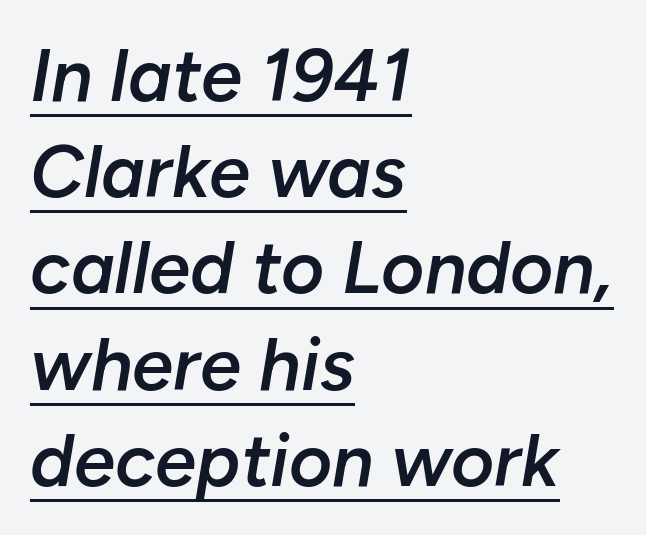
Q: Is the text bold? A: Semi-bold.
Q: Is the text italic (slanted)? A: Yes, it leans right by about 10 degrees.
Q: Is the text underlined? A: Yes.
Q: How is the paragraph aligned? A: Left-aligned.
Q: Is the spacing between letters normal or unusually wide? A: Normal.
Q: Is the spacing between lines tight, normal or loose? A: Normal.
Q: Width (condensed, normal, or wide)? A: Normal.
Q: Stroke contrast? A: Low.
Q: x-height? A: Medium.
Q: Monospaced? A: No.
